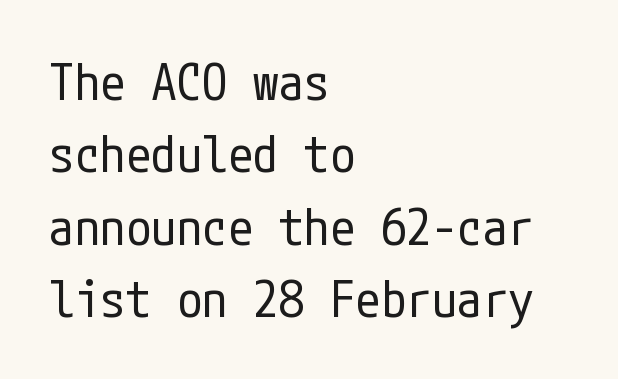
{"serif": "no", "italic": "no", "bold": "no", "weight": "regular", "width": "condensed", "stroke_contrast": "low", "x_height": "medium", "underline": "no", "align": "left", "line_spacing": "normal", "line_spacing_ratio": 1.42, "letter_spacing": "normal", "letter_spacing_em": 0.0, "glyph_px": 51}
